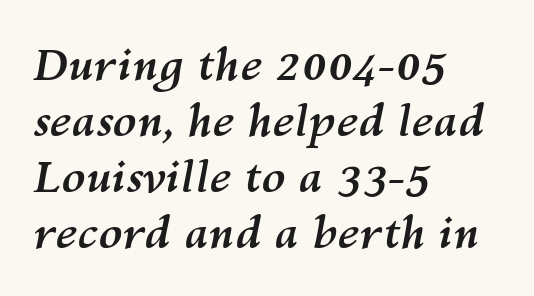
The font's italic variant was chosen for this text. This sample has the flowing, uneven cadence of proportional lettering. Characters follow at the spacing the type designer built in. Unmarked baselines from the first word to the last.
